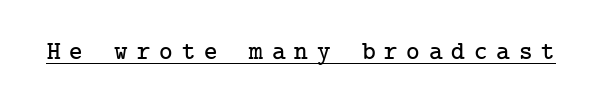
{"italic": "no", "underline": "yes", "letter_spacing": "wide", "letter_spacing_em": 0.34, "glyph_px": 26}
